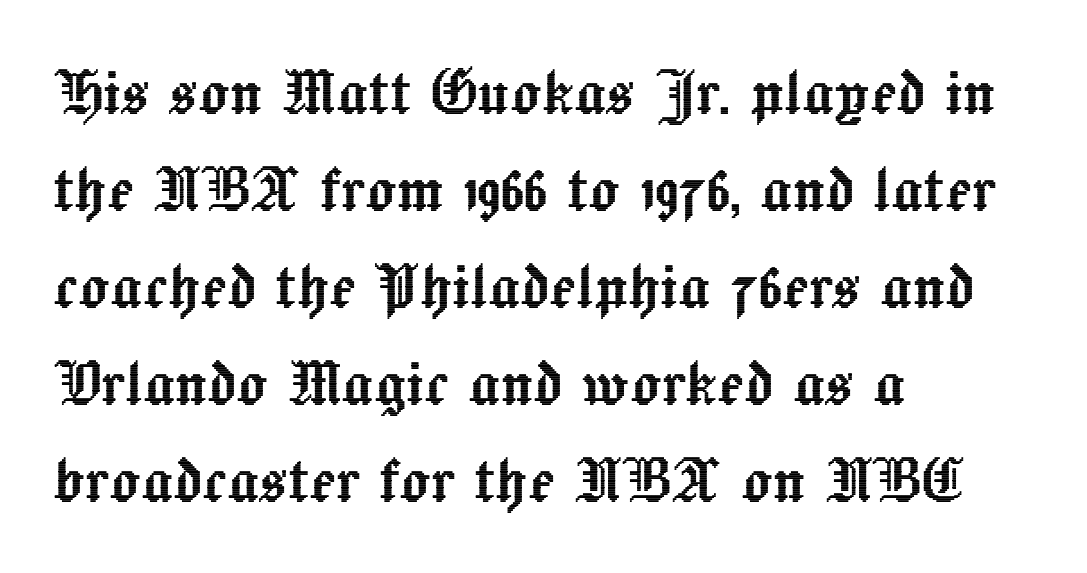
{"italic": "no", "width": "normal", "x_height": "medium", "monospaced": "no", "underline": "no", "align": "left", "line_spacing": "normal", "line_spacing_ratio": 1.26, "letter_spacing": "normal", "letter_spacing_em": 0.0, "glyph_px": 77}
